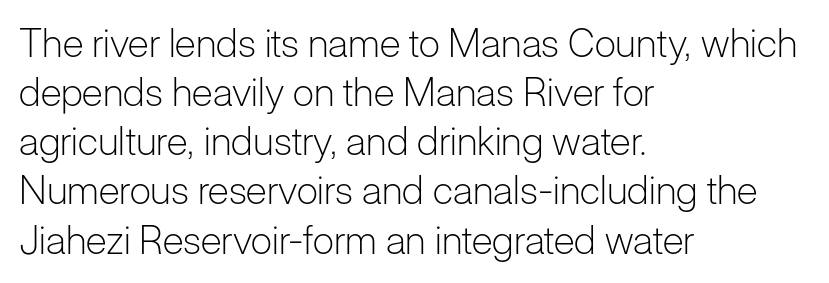
{"serif": "no", "italic": "no", "bold": "no", "weight": "light", "width": "normal", "stroke_contrast": "low", "x_height": "medium", "monospaced": "no", "underline": "no", "align": "left", "line_spacing": "normal", "line_spacing_ratio": 1.26, "letter_spacing": "normal", "letter_spacing_em": 0.0, "glyph_px": 39}
